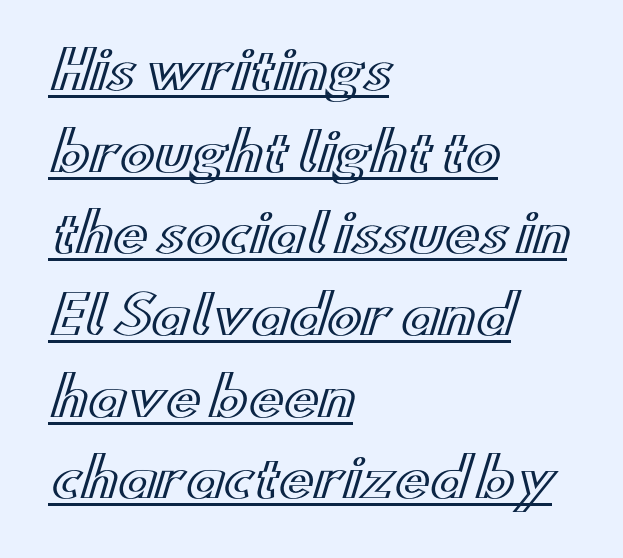
The image shows 52 px wide type; set left-aligned, normal line spacing (1.57x), normal letter spacing, underlined; a small x-height.
